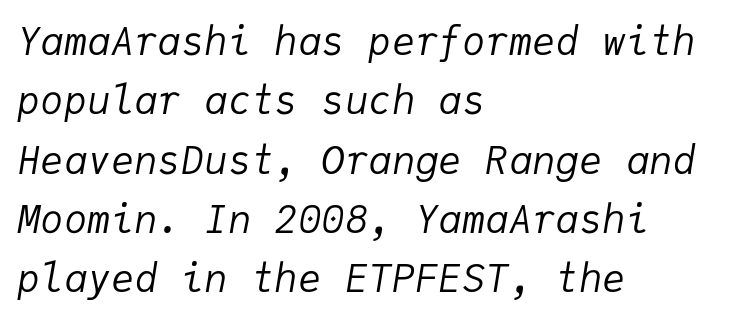
The rendering uses a moderate line-height, typical for paragraphs. If you drew a line through each stem, it would be angled. Nobody drew a line under any word here. Stem width sits at or under what a default text font uses.
